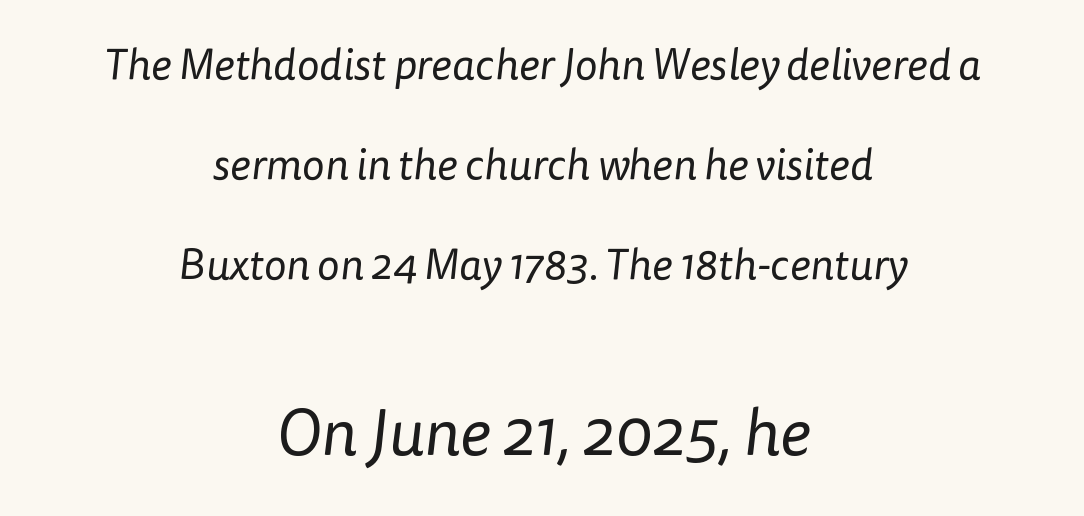
Q: Is the text bold? A: No.
Q: Is the typeface a serif or a sans-serif typeface? A: Sans-serif.
Q: Is the text underlined? A: No.
Q: How is the paragraph aligned? A: Centered.
Q: Is the spacing between letters normal or unusually wide? A: Normal.
Q: Is the spacing between lines tight, normal or loose? A: Loose.
Q: Which block of text is set in a larger size, the first (top) or the second (bottom)? A: The second (bottom) one.
Q: Width (condensed, normal, or wide)? A: Normal.
Q: Stroke contrast? A: Low.
Q: x-height? A: Medium.
Q: Monospaced? A: No.
